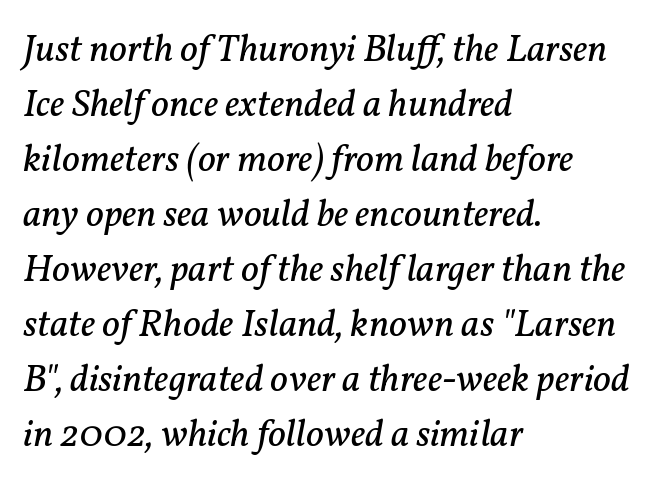
The image shows 39 px regular-weight serif type, italic (leaning right); set left-aligned, normal line spacing (1.41x), normal letter spacing, not underlined; low stroke contrast and a medium x-height.
